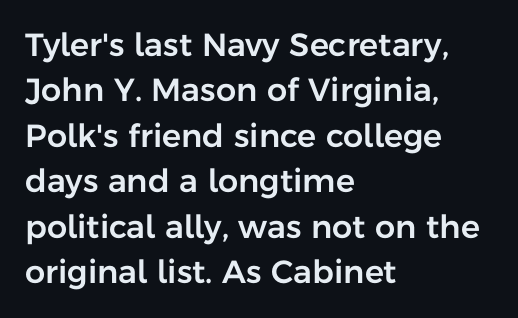
Q: Is the text italic (slanted)? A: No, it is upright.
Q: Is the typeface a serif or a sans-serif typeface? A: Sans-serif.
Q: Is the text underlined? A: No.
Q: How is the paragraph aligned? A: Left-aligned.
Q: Is the spacing between letters normal or unusually wide? A: Normal.
Q: Is the spacing between lines tight, normal or loose? A: Normal.
Q: Width (condensed, normal, or wide)? A: Normal.
Q: Stroke contrast? A: Low.
Q: x-height? A: Medium.
Q: Monospaced? A: No.
